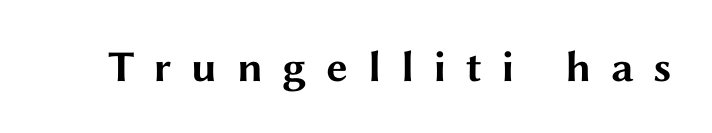
{"serif": "no", "italic": "no", "bold": "yes", "weight": "bold", "width": "wide", "stroke_contrast": "medium", "x_height": "medium", "monospaced": "no", "underline": "no", "letter_spacing": "wide", "letter_spacing_em": 0.44, "glyph_px": 44}
